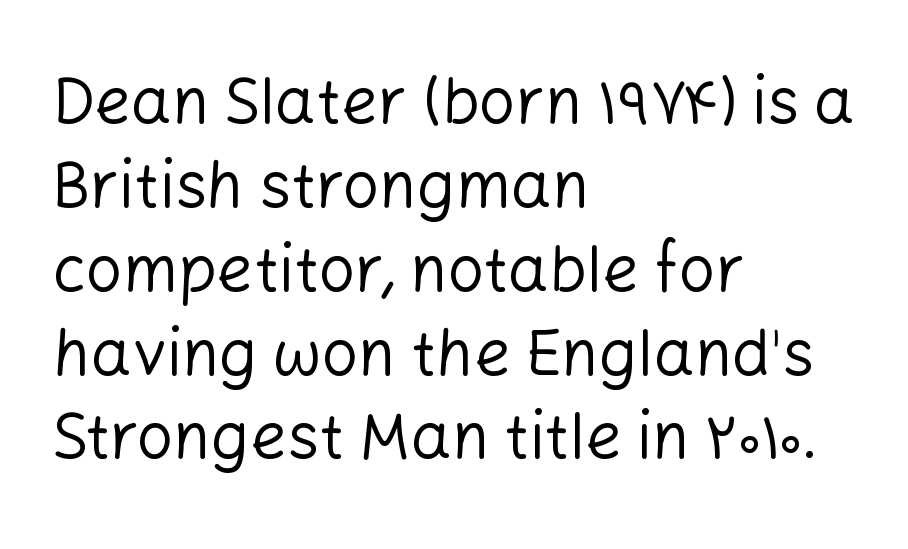
The image shows 64 px regular-weight sans-serif type, upright; set left-aligned, normal line spacing (1.31x), normal letter spacing, not underlined; low stroke contrast and a medium x-height.
